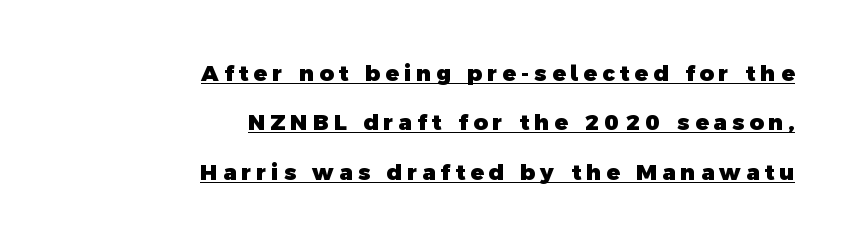
{"bold": "yes", "underline": "yes", "align": "right", "line_spacing": "loose", "line_spacing_ratio": 2.25, "letter_spacing": "wide", "letter_spacing_em": 0.23, "glyph_px": 22}
